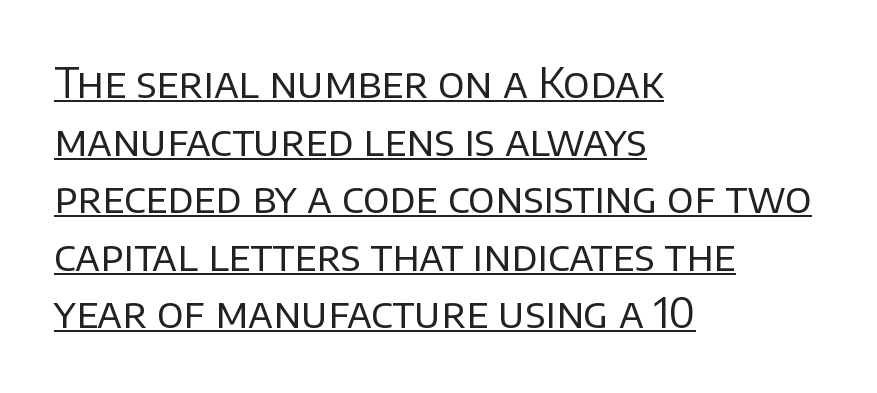
Q: Is the text bold? A: No.
Q: Is the text italic (slanted)? A: No, it is upright.
Q: Is the typeface a serif or a sans-serif typeface? A: Sans-serif.
Q: Is the text underlined? A: Yes.
Q: How is the paragraph aligned? A: Left-aligned.
Q: Is the spacing between letters normal or unusually wide? A: Normal.
Q: Is the spacing between lines tight, normal or loose? A: Normal.
Q: Width (condensed, normal, or wide)? A: Normal.
Q: Stroke contrast? A: Low.
Q: x-height? A: Large.
Q: Monospaced? A: No.
